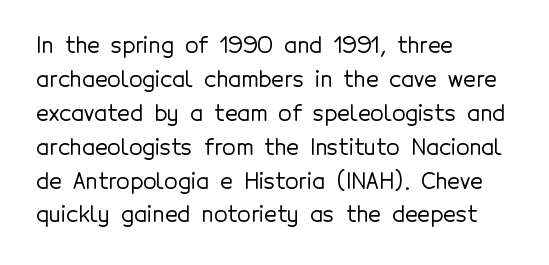
Inter-character spacing is left at the font's built-in metrics. A bare baseline throughout the passage. The typography opts for an upright posture over an oblique one. Casual observation: everything's shoved over to the left.
